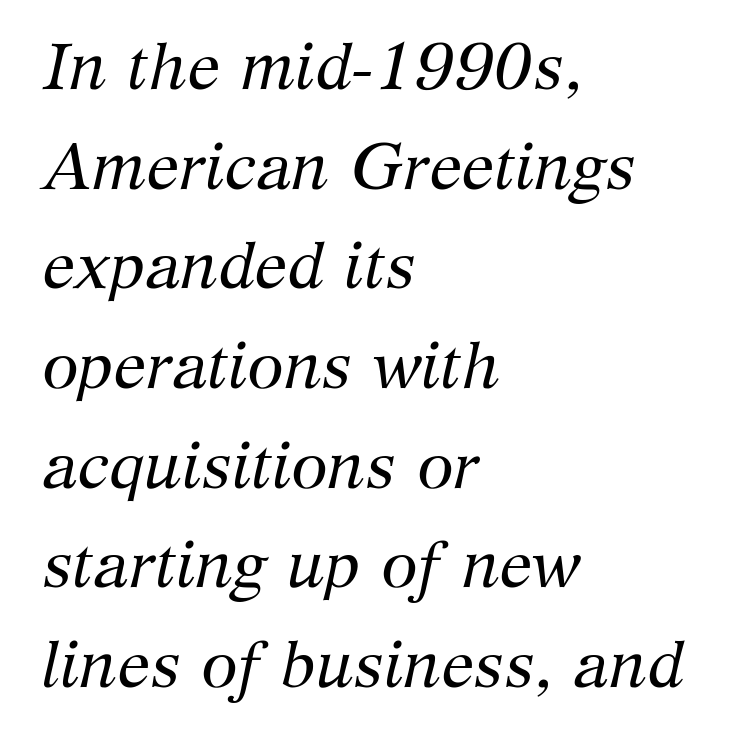
{"serif": "yes", "italic": "yes", "lean": "right", "slant_degrees": 12, "bold": "no", "weight": "regular", "width": "normal", "stroke_contrast": "medium", "x_height": "medium", "monospaced": "no", "underline": "no", "align": "left", "line_spacing": "normal", "line_spacing_ratio": 1.51, "letter_spacing": "normal", "letter_spacing_em": 0.0, "glyph_px": 66}
